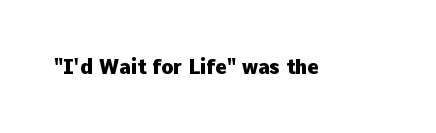
Q: Is the text bold? A: Yes.
Q: Is the text italic (slanted)? A: No, it is upright.
Q: Is the text underlined? A: No.
Q: Is the spacing between letters normal or unusually wide? A: Normal.
